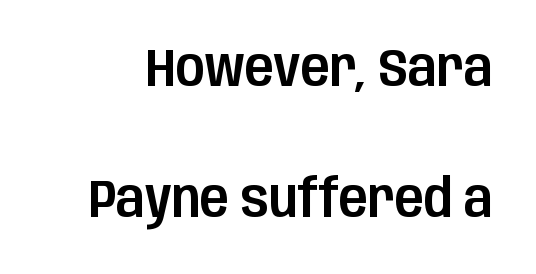
No extra tracking has been applied to these lines. Is this a fixed-width face? No — the glyphs have proportional, varying widths. A clean baseline with only descenders dipping below it. Check where the strokes stop: nothing finishes them off — pure sans. You can tell it's not italic because the verticals are truly vertical.
